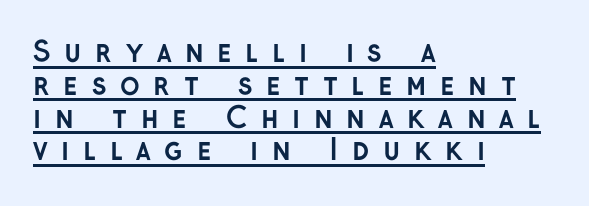
{"serif": "no", "italic": "no", "bold": "yes", "weight": "semibold", "width": "normal", "stroke_contrast": "low", "x_height": "medium", "monospaced": "no", "underline": "yes", "align": "left", "line_spacing": "tight", "line_spacing_ratio": 1.13, "letter_spacing": "wide", "letter_spacing_em": 0.47, "glyph_px": 29}
